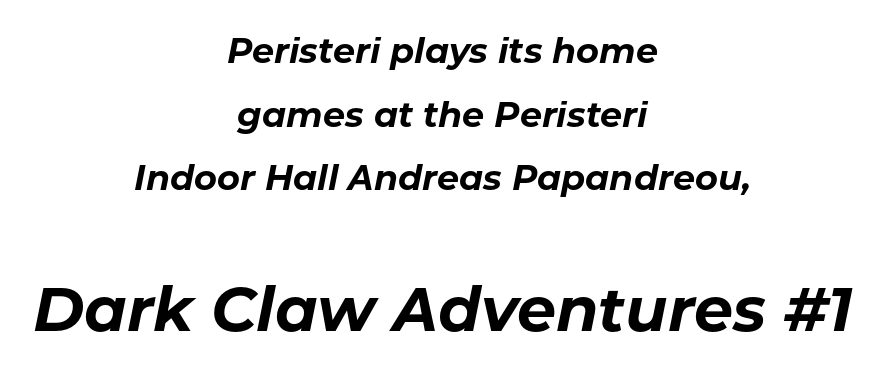
The image shows 62 px bold type, italic (leaning right); set centered, line spacing 1.82x, normal letter spacing, not underlined; the second (bottom) block is 1.77x larger; low stroke contrast and a medium x-height.
